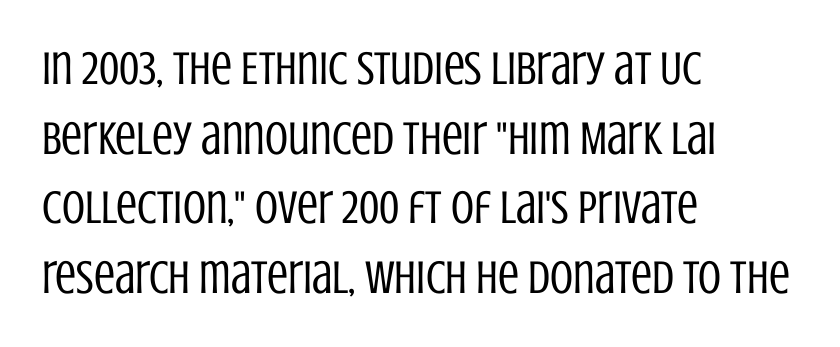
Here the designer chose a conventional face with non-uniform glyph widths. Nobody drew a line under any word here. There is no visible air inserted between adjacent glyphs. Stem width sits at or under what a default text font uses. Unlike italic type, these characters show no tilt at all. This block has exactly the height ordinary leading produces.
